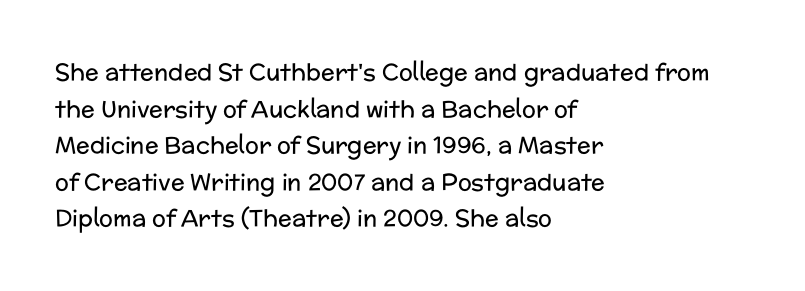
{"italic": "no", "bold": "no", "underline": "no", "align": "left", "line_spacing": "normal", "line_spacing_ratio": 1.59, "letter_spacing": "normal", "letter_spacing_em": 0.0, "glyph_px": 23}
